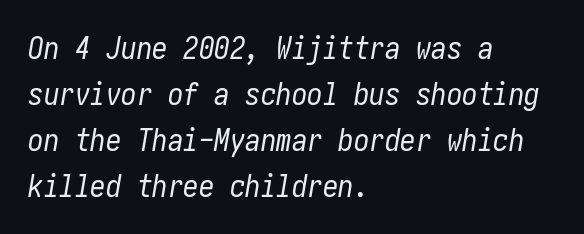
{"italic": "yes", "lean": "right", "slant_degrees": 10, "bold": "no", "weight": "regular", "width": "condensed", "stroke_contrast": "low", "x_height": "medium", "underline": "no", "align": "left", "line_spacing": "normal", "line_spacing_ratio": 1.48, "letter_spacing": "normal", "letter_spacing_em": 0.0, "glyph_px": 31}
